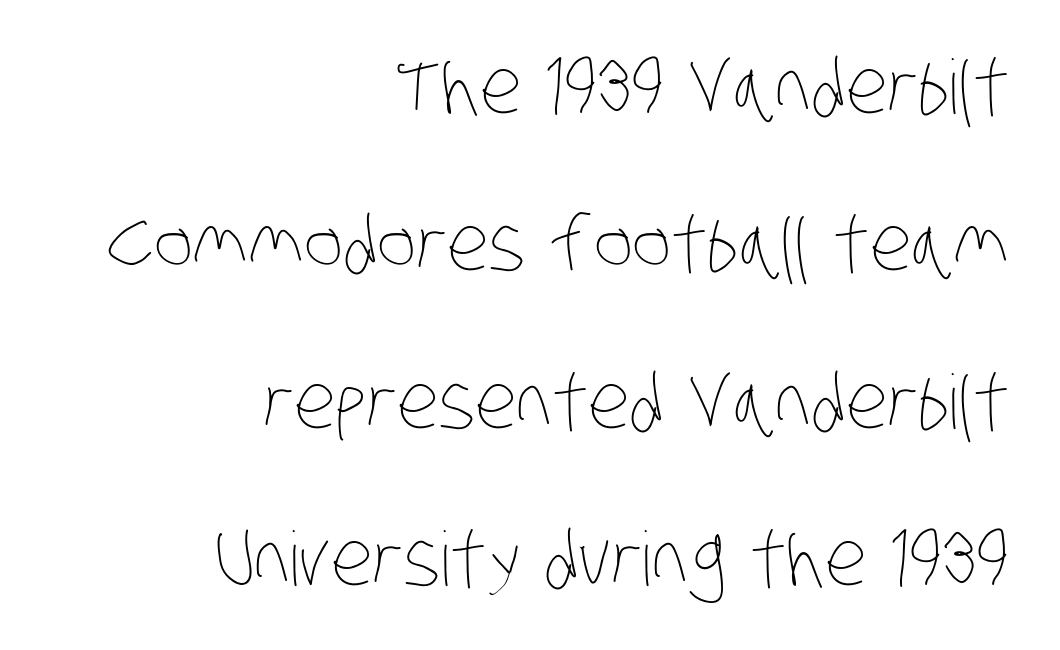
The image shows 75 px thin, condensed type; set right-aligned, loose line spacing (2.1x), normal letter spacing, not underlined; low stroke contrast and a large x-height.
